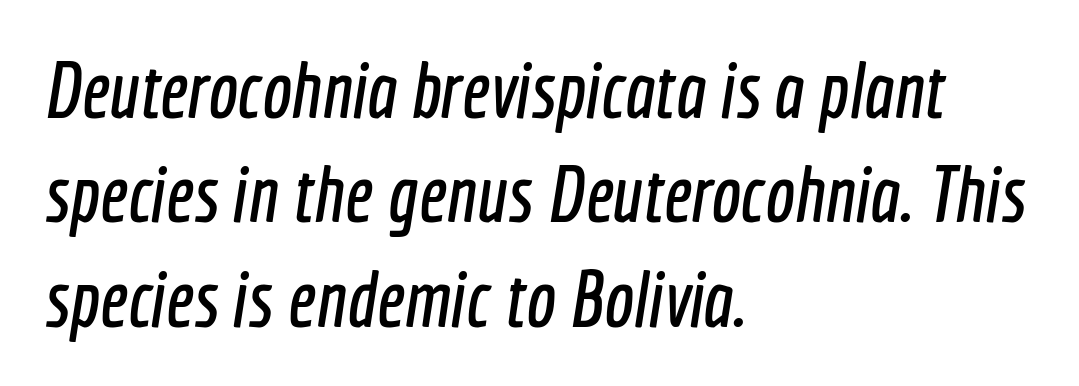
Q: Is the typeface a serif or a sans-serif typeface? A: Sans-serif.
Q: Is the text underlined? A: No.
Q: How is the paragraph aligned? A: Left-aligned.
Q: Is the spacing between letters normal or unusually wide? A: Normal.
Q: Is the spacing between lines tight, normal or loose? A: Normal.
Q: Width (condensed, normal, or wide)? A: Condensed.
Q: x-height? A: Medium.
Q: Monospaced? A: No.
